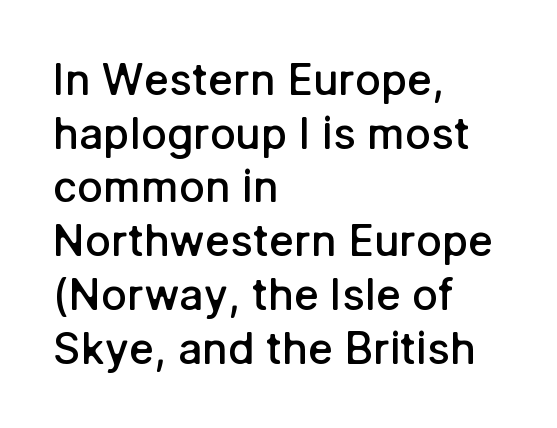
{"serif": "no", "italic": "no", "bold": "semi", "weight": "semibold", "width": "normal", "stroke_contrast": "low", "x_height": "medium", "monospaced": "no", "underline": "no", "align": "left", "line_spacing": "normal", "line_spacing_ratio": 1.25, "letter_spacing": "normal", "letter_spacing_em": 0.0, "glyph_px": 43}
